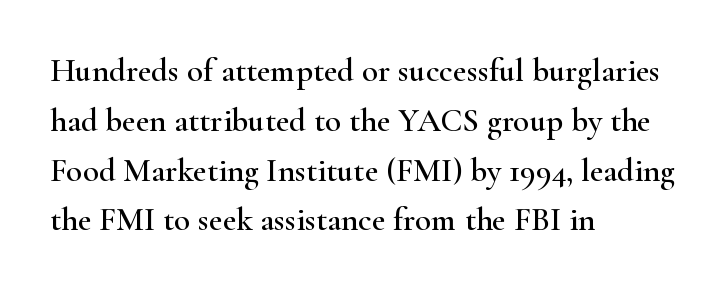
{"serif": "yes", "italic": "no", "width": "wide", "stroke_contrast": "high", "x_height": "small", "monospaced": "no", "underline": "no", "align": "left", "line_spacing": "normal", "line_spacing_ratio": 1.51, "letter_spacing": "normal", "letter_spacing_em": 0.0, "glyph_px": 33}
